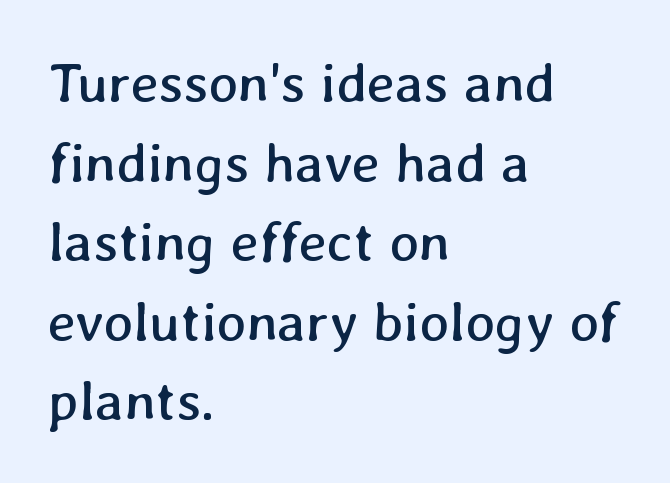
Q: Is the text bold? A: No.
Q: Is the text underlined? A: No.
Q: How is the paragraph aligned? A: Left-aligned.
Q: Is the spacing between letters normal or unusually wide? A: Normal.
Q: Is the spacing between lines tight, normal or loose? A: Normal.
Q: Width (condensed, normal, or wide)? A: Normal.
Q: Stroke contrast? A: Low.
Q: x-height? A: Medium.
Q: Monospaced? A: No.
